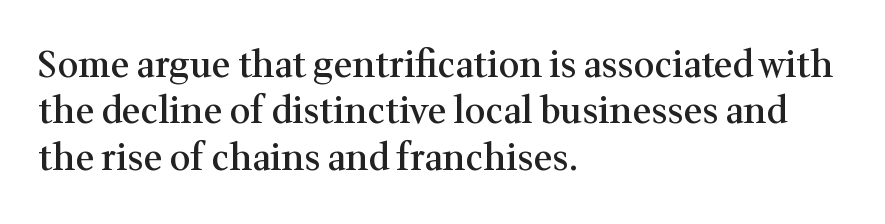
{"serif": "yes", "italic": "no", "bold": "semi", "weight": "semibold", "width": "normal", "stroke_contrast": "medium", "x_height": "medium", "monospaced": "no", "underline": "no", "align": "left", "line_spacing": "normal", "line_spacing_ratio": 1.29, "letter_spacing": "normal", "letter_spacing_em": 0.0, "glyph_px": 36}
